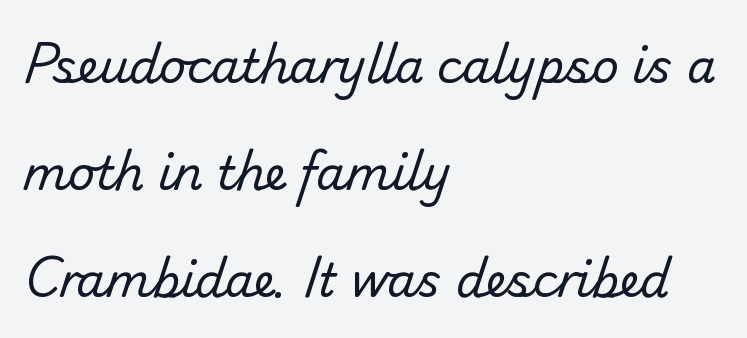
Letter spacing: default. Layout note: lines flush left. Varying glyph widths throughout — classic text-font behaviour. On a weight scale, this lands at 450 or below. The space directly below the letters is spotless. The rendering shows plain stroke endings on the letterforms — a sans-serif design.
